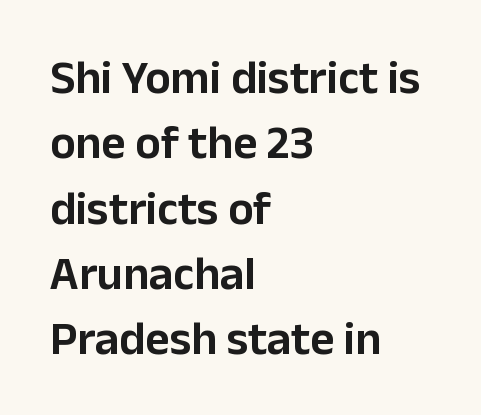
Note the varied advance widths — an 'i' is clearly narrower than an 'm'. Where is the straight margin? On the left. The type family on display is of the sans-serif kind. Anything drawn beneath the words? Only blank space.
